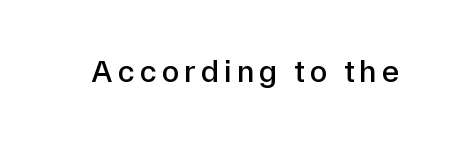
{"serif": "no", "italic": "no", "width": "normal", "stroke_contrast": "low", "x_height": "medium", "monospaced": "no", "underline": "no", "glyph_px": 32}
